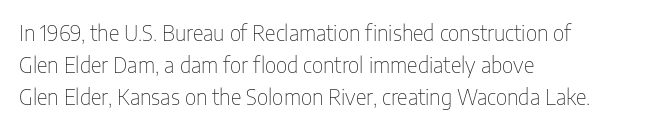
Q: Is the text bold? A: No.
Q: Is the text italic (slanted)? A: No, it is upright.
Q: Is the text underlined? A: No.
Q: How is the paragraph aligned? A: Left-aligned.
Q: Is the spacing between letters normal or unusually wide? A: Normal.
Q: Is the spacing between lines tight, normal or loose? A: Normal.
